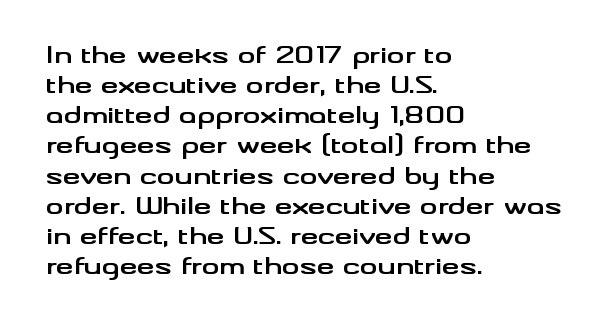
{"italic": "no", "bold": "yes", "underline": "no", "align": "left", "line_spacing": "normal", "line_spacing_ratio": 1.37, "letter_spacing": "normal", "letter_spacing_em": 0.0, "glyph_px": 22}
